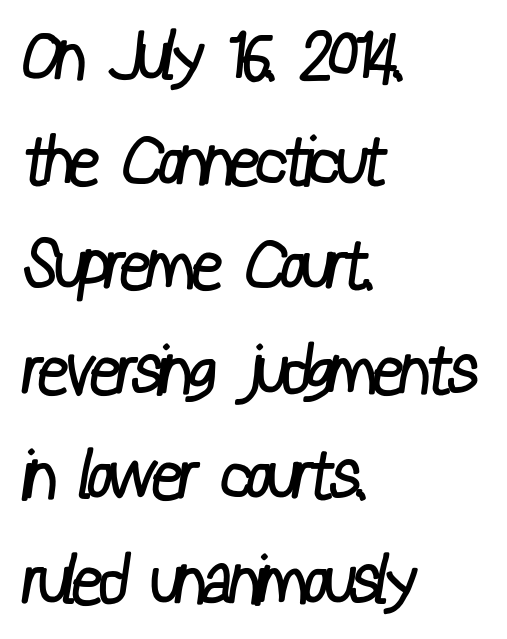
The image shows 68 px regular-weight, condensed sans-serif type; set left-aligned, normal line spacing (1.54x), normal letter spacing, not underlined; low stroke contrast and a medium x-height.
